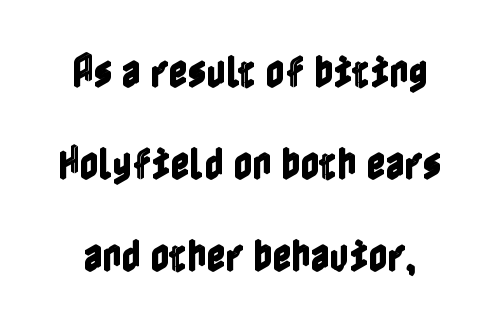
The image shows 37 px condensed type, upright; set centered, loose line spacing (2.49x), normal letter spacing, not underlined; a medium x-height.
